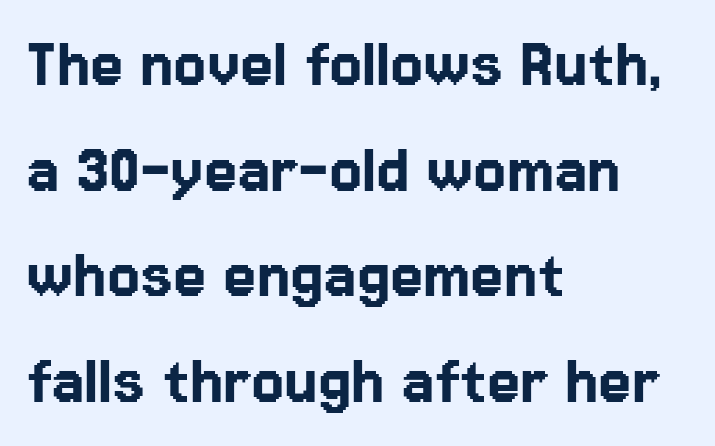
The image shows 75 px sans-serif type, upright; set left-aligned, normal line spacing (1.41x), normal letter spacing, not underlined; low stroke contrast and a medium x-height.
